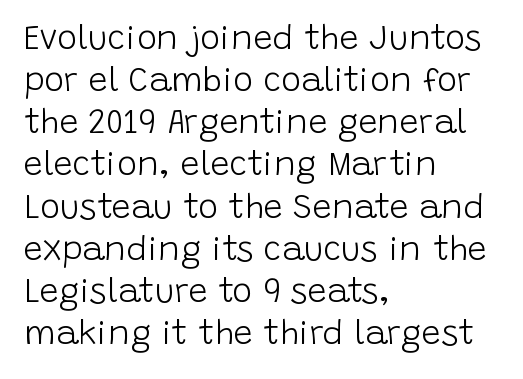
The specimen omits any rule beneath the text block's lines. In terms of letterspacing, this is plain default setting. In terms of letterform style, serifs are entirely absent. Style check: upright. Think of a printed novel: that variable character pitch is what you see here.
